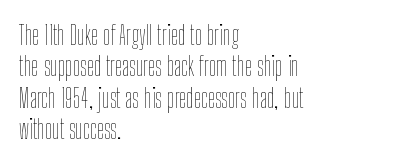
What stands out about the letter spacing? Nothing — it is the standard amount. The rendering anchors every line to the left-hand side. A light-to-regular cut is what we see here. Ordinary non-slanted type is in use.
